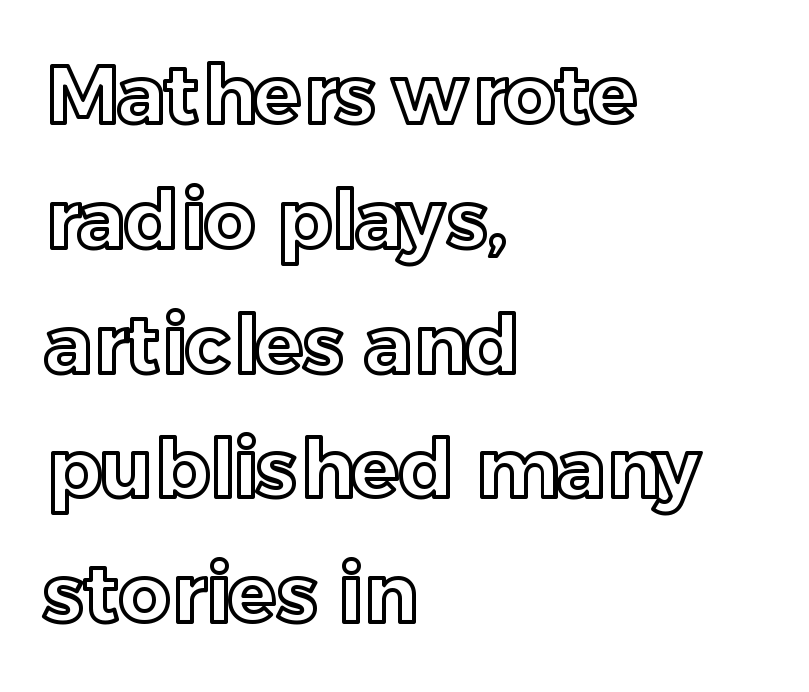
The image shows 80 px text type, upright; set left-aligned, normal line spacing (1.56x), normal letter spacing, not underlined; a medium x-height.
